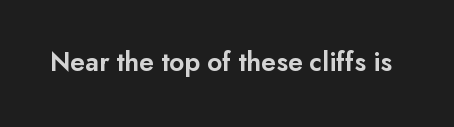
The image shows 28 px semibold sans-serif type, upright; set normal letter spacing, not underlined; low stroke contrast and a small x-height.
